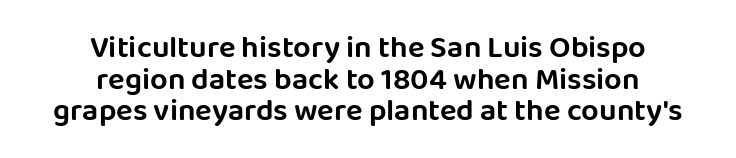
{"serif": "no", "italic": "no", "width": "normal", "stroke_contrast": "low", "x_height": "large", "monospaced": "no", "underline": "no", "align": "center", "line_spacing": "tight", "line_spacing_ratio": 1.02, "letter_spacing": "normal", "letter_spacing_em": 0.0, "glyph_px": 31}
